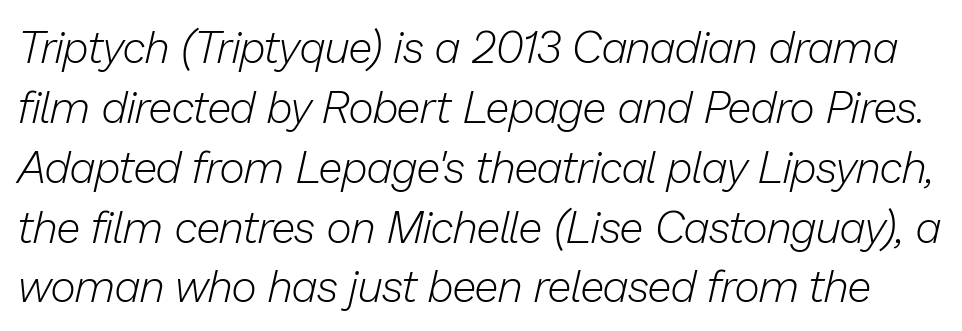
The image shows 44 px light type, italic (leaning right); set normal line spacing (1.36x), normal letter spacing, not underlined; low stroke contrast and a medium x-height.
